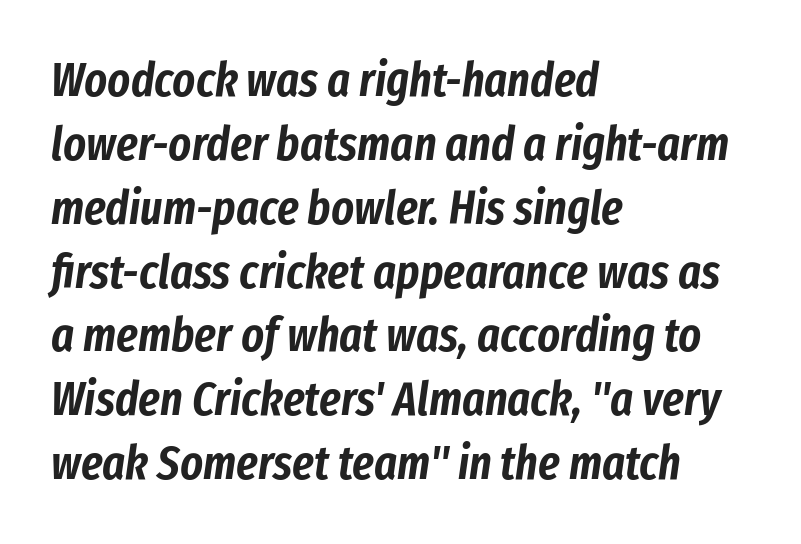
{"italic": "yes", "lean": "right", "slant_degrees": 8, "width": "condensed", "stroke_contrast": "low", "x_height": "medium", "monospaced": "no", "underline": "no", "align": "left", "line_spacing": "normal", "line_spacing_ratio": 1.33, "letter_spacing": "normal", "letter_spacing_em": 0.0, "glyph_px": 48}
